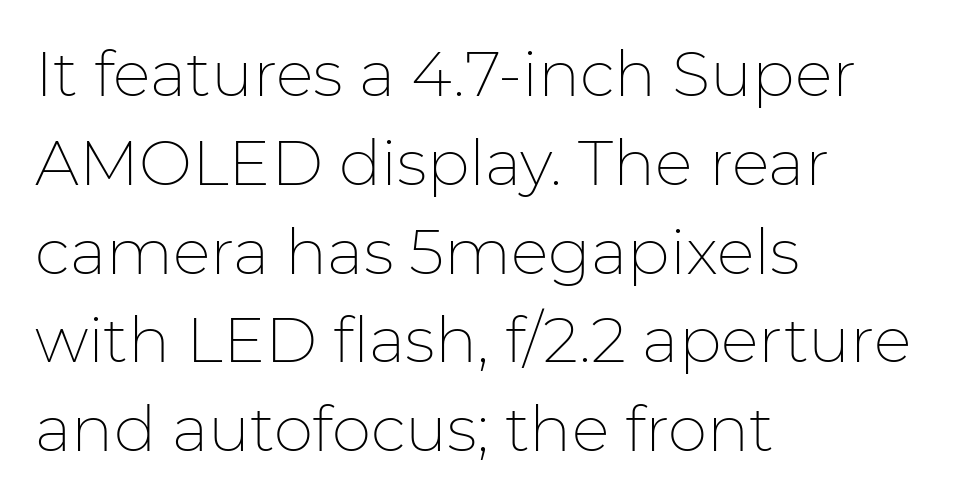
The image shows 63 px thin sans-serif type, upright; set left-aligned, normal line spacing (1.41x), normal letter spacing, not underlined; low stroke contrast and a medium x-height.
